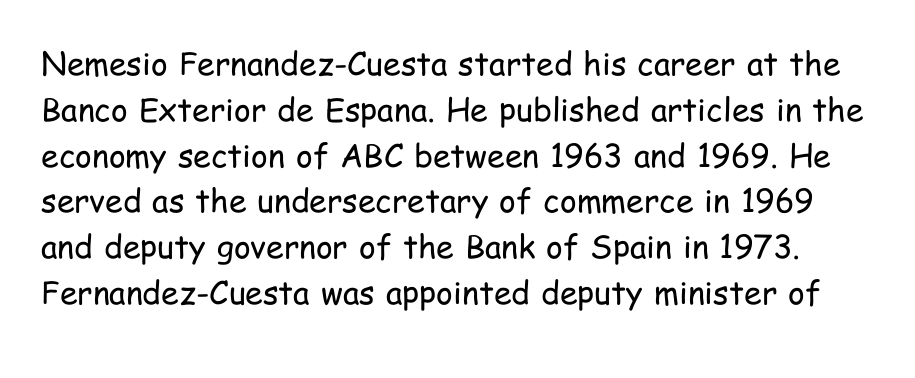
Q: Is the text bold? A: No.
Q: Is the text italic (slanted)? A: No, it is upright.
Q: Is the typeface a serif or a sans-serif typeface? A: Sans-serif.
Q: Is the text underlined? A: No.
Q: Is the spacing between letters normal or unusually wide? A: Normal.
Q: Is the spacing between lines tight, normal or loose? A: Normal.
Q: Width (condensed, normal, or wide)? A: Condensed.
Q: Stroke contrast? A: Low.
Q: x-height? A: Medium.
Q: Monospaced? A: No.
